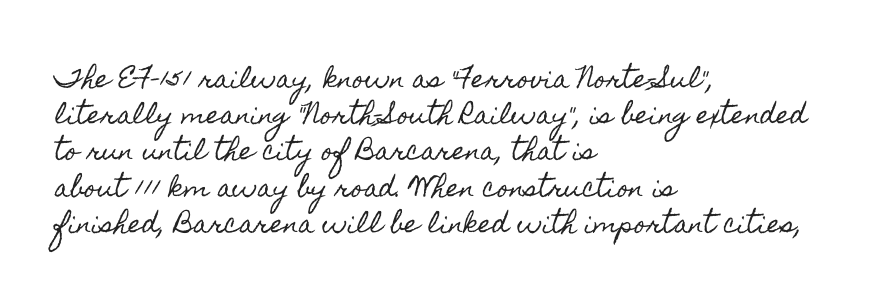
{"underline": "no", "align": "left", "line_spacing": "normal", "line_spacing_ratio": 1.51, "letter_spacing": "normal", "letter_spacing_em": 0.0, "glyph_px": 24}
